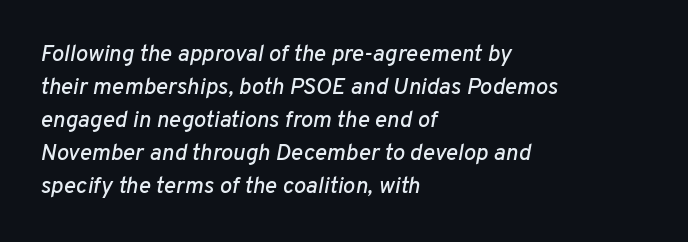
{"italic": "yes", "lean": "right", "slant_degrees": 10, "underline": "no", "align": "left", "line_spacing": "normal", "line_spacing_ratio": 1.43, "letter_spacing": "normal", "letter_spacing_em": 0.0, "glyph_px": 23}
